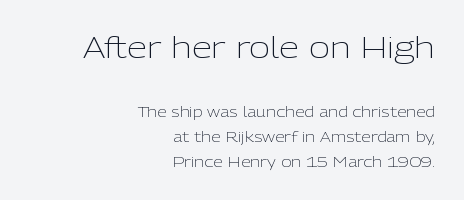
The image shows 29 px light sans-serif type, upright; set right-aligned, line spacing 1.76x, normal letter spacing, not underlined; the first (top) block is 2.07x larger; low stroke contrast and a medium x-height.
